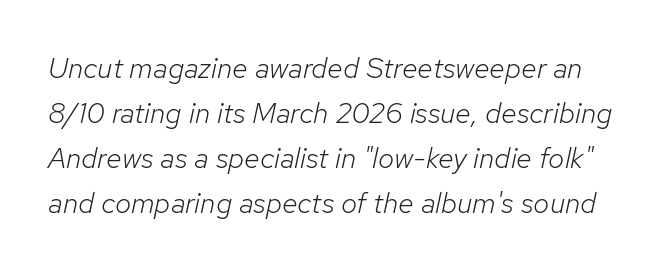
The image shows 29 px light type, italic (leaning right); set normal line spacing (1.55x), normal letter spacing, not underlined; low stroke contrast and a medium x-height.
